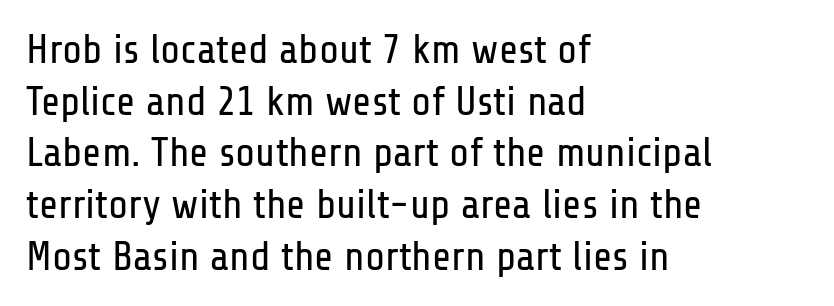
{"serif": "no", "italic": "no", "bold": "no", "weight": "regular", "width": "condensed", "stroke_contrast": "low", "x_height": "medium", "monospaced": "no", "underline": "no", "align": "left", "line_spacing": "normal", "line_spacing_ratio": 1.26, "letter_spacing": "normal", "letter_spacing_em": 0.0, "glyph_px": 41}
